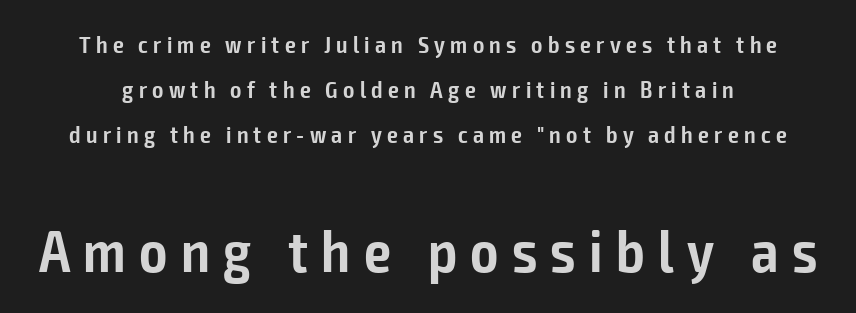
{"serif": "no", "italic": "no", "bold": "semi", "weight": "semibold", "width": "condensed", "stroke_contrast": "low", "x_height": "medium", "monospaced": "no", "underline": "no", "line_spacing_ratio": 1.88, "letter_spacing": "wide", "letter_spacing_em": 0.22, "larger_block": "second", "size_ratio": 2.5, "glyph_px": 60}
